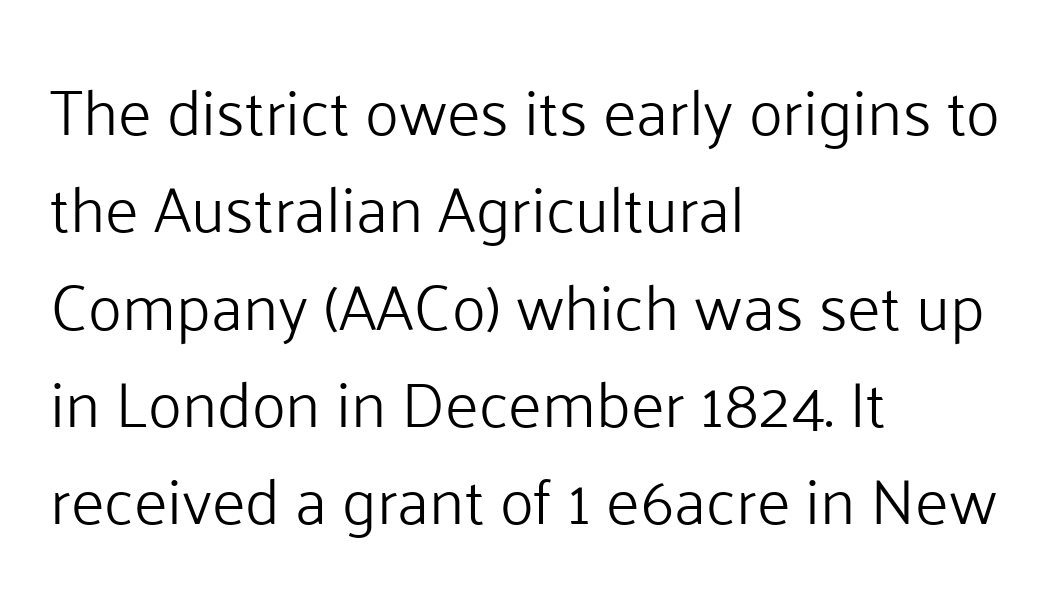
Q: Is the text bold? A: No.
Q: Is the text italic (slanted)? A: No, it is upright.
Q: Is the typeface a serif or a sans-serif typeface? A: Sans-serif.
Q: Is the text underlined? A: No.
Q: How is the paragraph aligned? A: Left-aligned.
Q: Is the spacing between letters normal or unusually wide? A: Normal.
Q: Is the spacing between lines tight, normal or loose? A: Normal.
Q: Width (condensed, normal, or wide)? A: Normal.
Q: Stroke contrast? A: Low.
Q: x-height? A: Medium.
Q: Monospaced? A: No.
